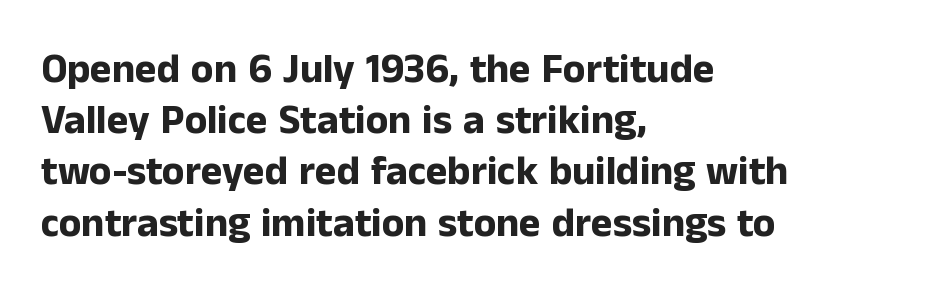
The image shows 41 px bold sans-serif type, upright; set left-aligned, normal line spacing (1.25x), normal letter spacing, not underlined; low stroke contrast and a medium x-height.
